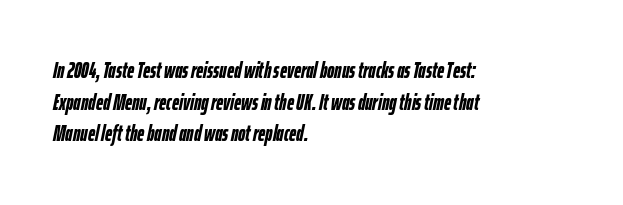
{"italic": "yes", "lean": "right", "slant_degrees": 12, "bold": "yes", "underline": "no", "align": "left", "line_spacing": "normal", "line_spacing_ratio": 1.44, "letter_spacing": "normal", "letter_spacing_em": 0.0, "glyph_px": 22}
